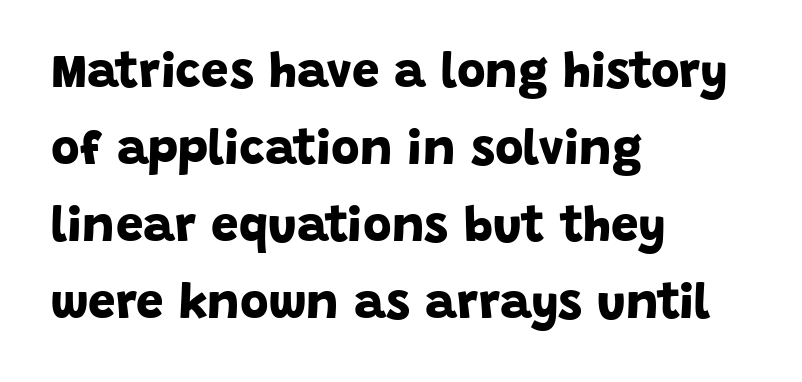
The image shows 49 px bold sans-serif type; set left-aligned, normal line spacing (1.57x), normal letter spacing, not underlined; low stroke contrast and a large x-height.
